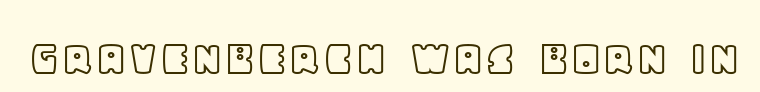
Short note: letters normally spaced. Plain, unruled lines of type. The letters advance in unequal steps, a hallmark of proportional type. This is roman type, the default non-slanted kind.
